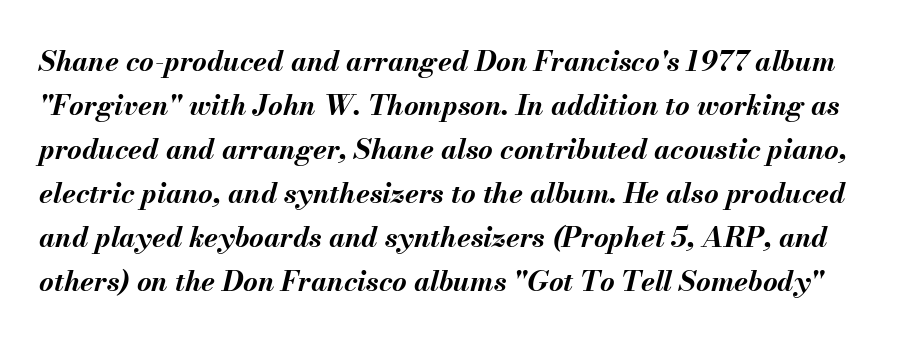
Q: Is the text bold? A: Yes.
Q: Is the text italic (slanted)? A: Yes, it leans right by about 13 degrees.
Q: Is the text underlined? A: No.
Q: Is the spacing between letters normal or unusually wide? A: Normal.
Q: Is the spacing between lines tight, normal or loose? A: Normal.
Q: Width (condensed, normal, or wide)? A: Normal.
Q: Stroke contrast? A: Medium.
Q: x-height? A: Small.
Q: Monospaced? A: No.
